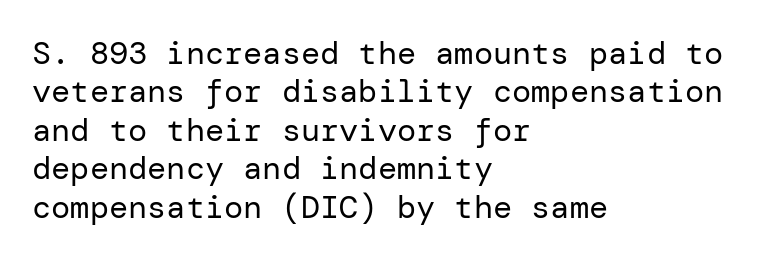
Font category for this specimen: sans-serif. The strip under each line holds only bare page. Is the letter spacing exaggerated? No — it looks like the ordinary default. Unbolded letterforms with no extra heft. The letters stand upright; this is a roman face.
